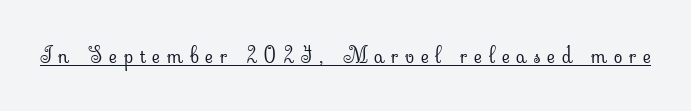
The image shows 22 px text type, upright; set unusually wide letter spacing (+0.31 em), underlined.
